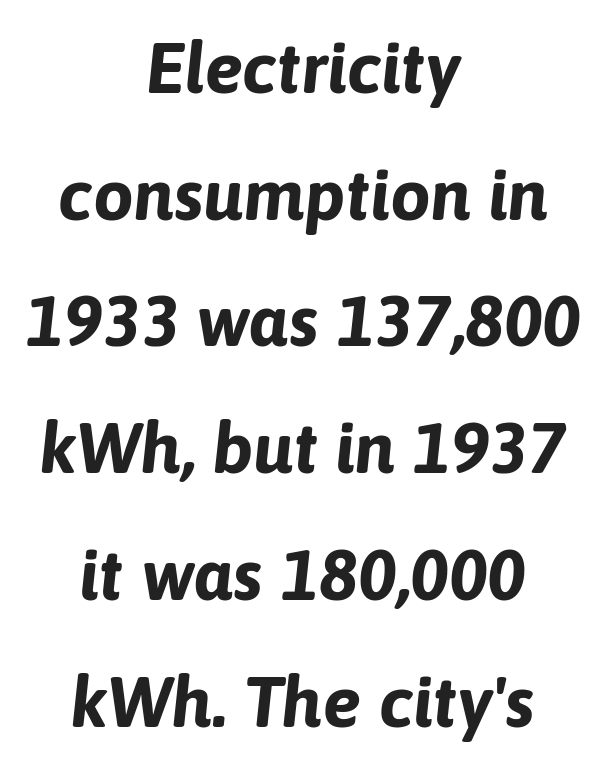
The passage shown leans; its letterforms are oblique. Descender tails drop into unmarked territory. Nobody touched the tracking dial on this one. Each letter keeps its own natural width here, so spacing adapts to shape. Thick stems and heavy bowls — unmistakably bold. Every row of glyphs is offset so its center matches the block's center.
